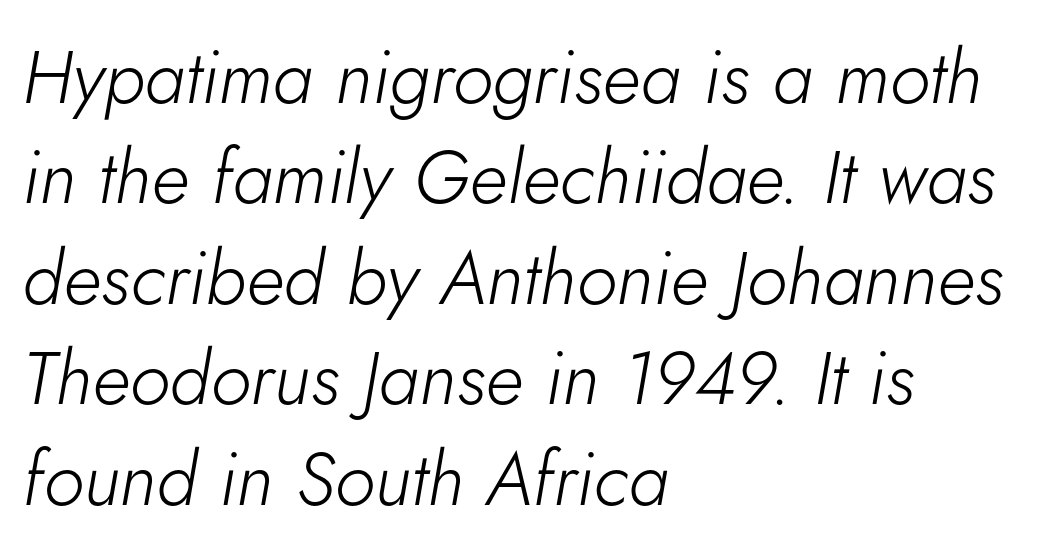
Vertical spacing — default. This rendering leaves character spacing at its baseline value. The foot of each line stays bare and open. Each stroke keeps to a modest, everyday thickness or less. Note the varied advance widths — an 'i' is clearly narrower than an 'm'. Every row of glyphs begins at an identical x-position on the left.
